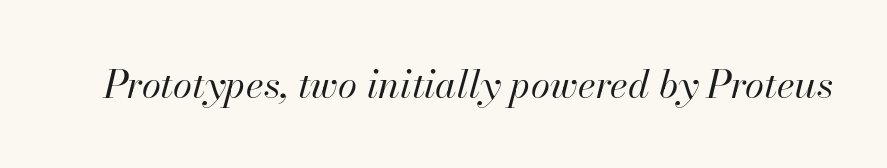
Q: Is the text bold? A: No.
Q: Is the text italic (slanted)? A: Yes, it leans right by about 13 degrees.
Q: Is the text underlined? A: No.
Q: Is the spacing between letters normal or unusually wide? A: Normal.
Q: Width (condensed, normal, or wide)? A: Normal.
Q: Stroke contrast? A: High.
Q: x-height? A: Small.
Q: Monospaced? A: No.
